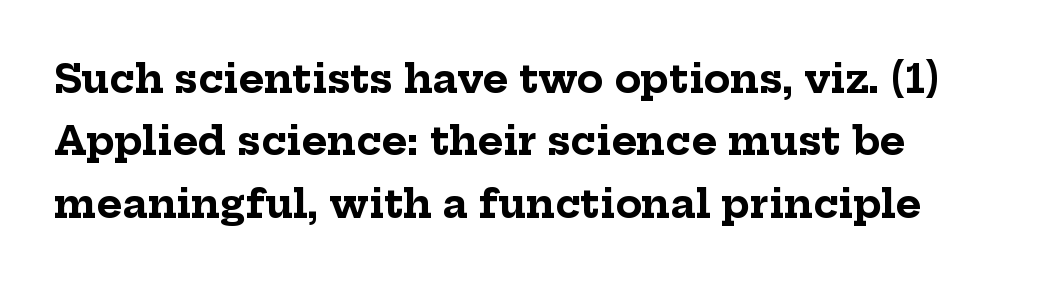
Q: Is the text bold? A: Yes.
Q: Is the text italic (slanted)? A: No, it is upright.
Q: Is the typeface a serif or a sans-serif typeface? A: Serif.
Q: Is the text underlined? A: No.
Q: Is the spacing between letters normal or unusually wide? A: Normal.
Q: Is the spacing between lines tight, normal or loose? A: Normal.
Q: Width (condensed, normal, or wide)? A: Normal.
Q: Stroke contrast? A: Low.
Q: x-height? A: Medium.
Q: Monospaced? A: No.
